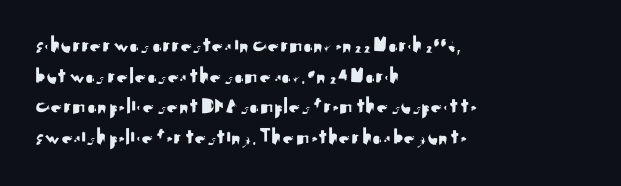
The image shows 23 px text type, upright; set left-aligned, normal line spacing (1.33x), normal letter spacing, not underlined.
